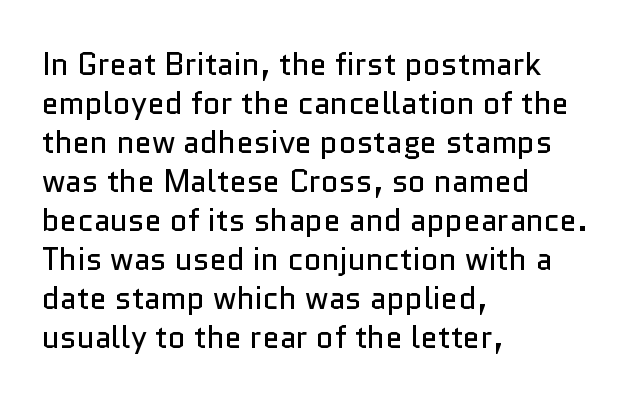
{"serif": "no", "italic": "no", "bold": "no", "weight": "regular", "width": "normal", "stroke_contrast": "low", "x_height": "medium", "monospaced": "no", "underline": "no", "align": "left", "line_spacing": "normal", "line_spacing_ratio": 1.26, "letter_spacing": "normal", "letter_spacing_em": 0.0, "glyph_px": 31}
